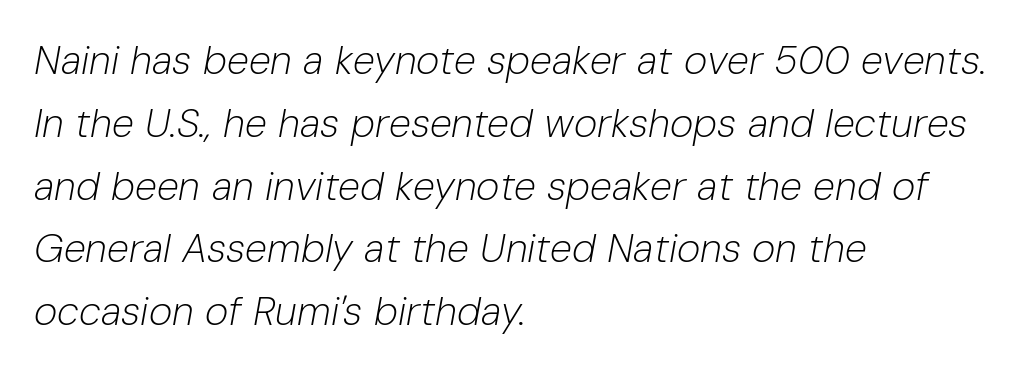
{"italic": "yes", "lean": "right", "slant_degrees": 10, "bold": "no", "weight": "light", "width": "normal", "stroke_contrast": "low", "x_height": "medium", "monospaced": "no", "underline": "no", "align": "left", "line_spacing": "normal", "line_spacing_ratio": 1.57, "letter_spacing": "normal", "letter_spacing_em": 0.0, "glyph_px": 40}
